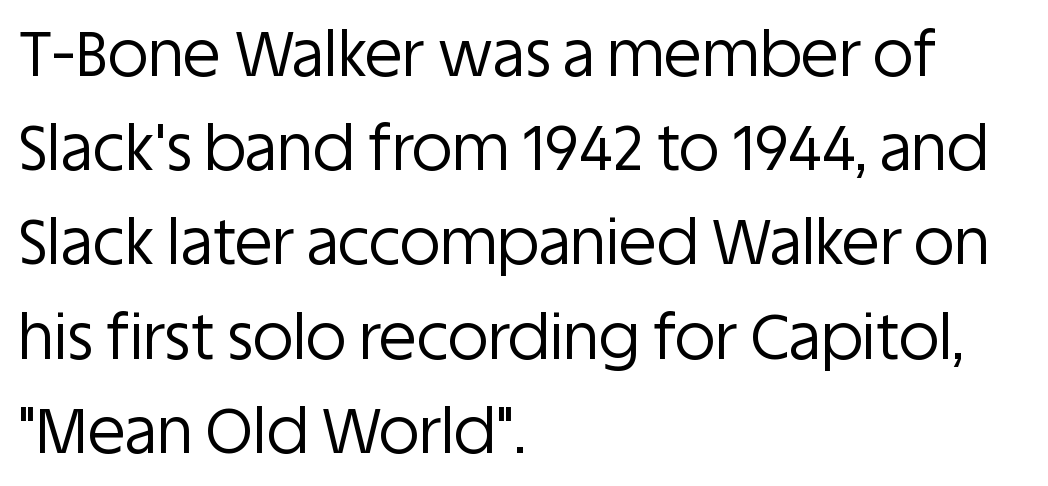
The image shows 62 px regular-weight sans-serif type, upright; set left-aligned, normal line spacing (1.52x), normal letter spacing, not underlined; low stroke contrast and a large x-height.
